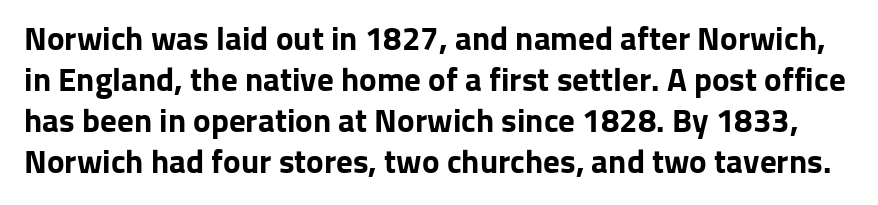
Pretty heavy lettering here — definitely bold. Only glyphs here, with clear space below each row. These lines are composed in type without serifs. A roman cut, with each character standing at attention. Glyph-to-glyph distance matches everyday printed text.
